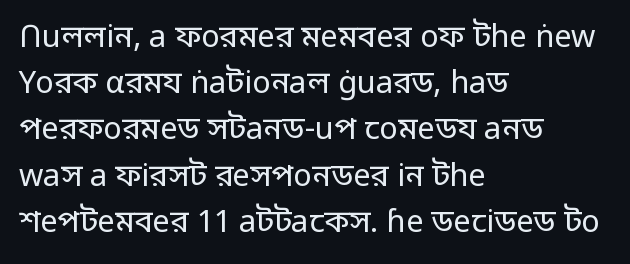
The image shows 31 px regular-weight sans-serif type, upright; set left-aligned, normal line spacing (1.49x), normal letter spacing, not underlined; low stroke contrast and a medium x-height.
